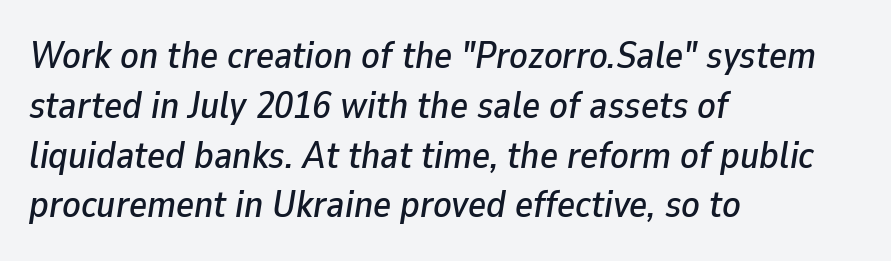
{"italic": "yes", "lean": "right", "slant_degrees": 9, "width": "normal", "stroke_contrast": "low", "x_height": "medium", "monospaced": "no", "underline": "no", "align": "left", "line_spacing": "normal", "line_spacing_ratio": 1.31, "letter_spacing": "normal", "letter_spacing_em": 0.0, "glyph_px": 38}
